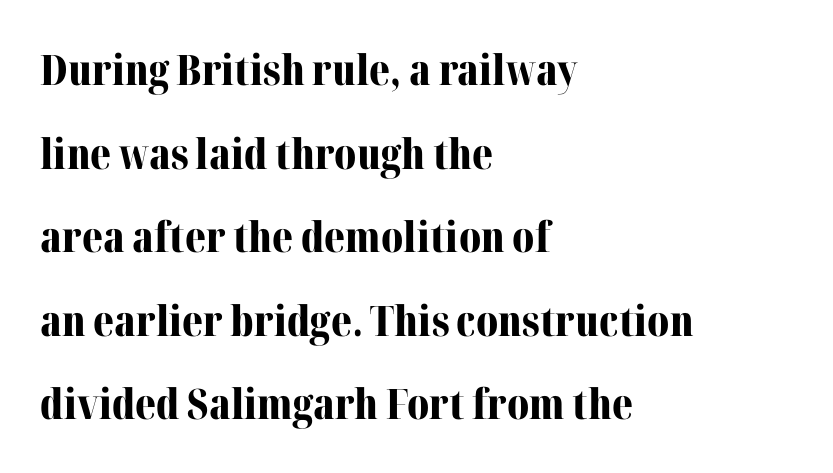
{"serif": "yes", "italic": "no", "bold": "yes", "weight": "bold", "width": "normal", "stroke_contrast": "medium", "x_height": "medium", "monospaced": "no", "underline": "no", "align": "left", "line_spacing": "loose", "line_spacing_ratio": 1.99, "letter_spacing": "normal", "letter_spacing_em": 0.0, "glyph_px": 42}
